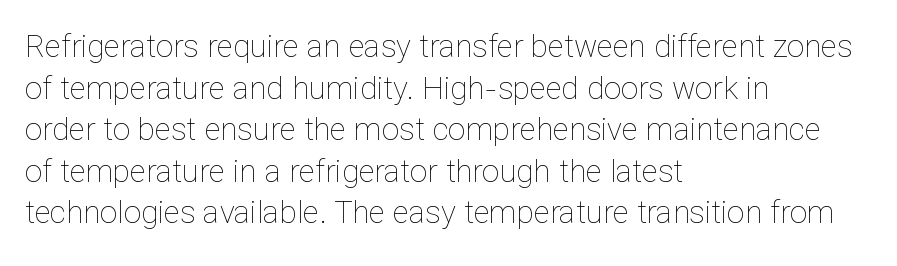
Q: Is the text bold? A: No.
Q: Is the text italic (slanted)? A: No, it is upright.
Q: Is the text underlined? A: No.
Q: How is the paragraph aligned? A: Left-aligned.
Q: Is the spacing between letters normal or unusually wide? A: Normal.
Q: Is the spacing between lines tight, normal or loose? A: Normal.
Q: Width (condensed, normal, or wide)? A: Normal.
Q: Stroke contrast? A: Low.
Q: x-height? A: Medium.
Q: Monospaced? A: No.
